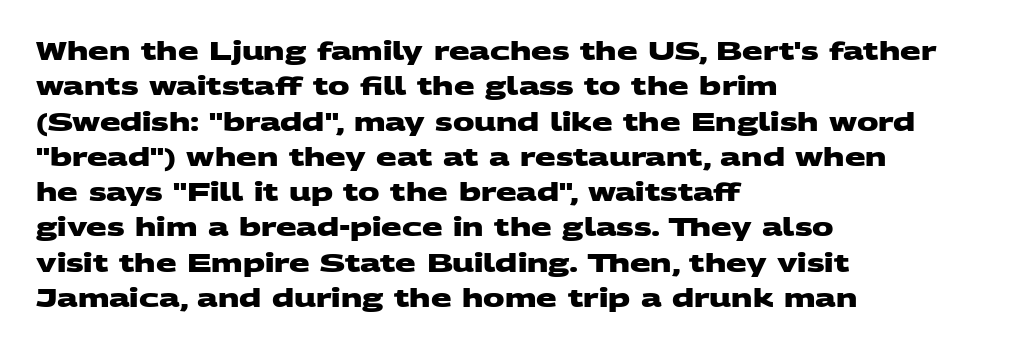
{"bold": "yes", "underline": "no", "align": "left", "line_spacing": "normal", "line_spacing_ratio": 1.47, "letter_spacing": "normal", "letter_spacing_em": 0.0, "glyph_px": 24}
